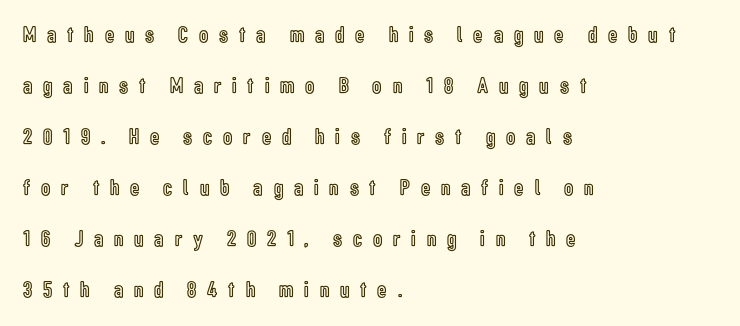
{"italic": "no", "underline": "no", "align": "left", "line_spacing": "loose", "line_spacing_ratio": 2.22, "letter_spacing": "wide", "letter_spacing_em": 0.47, "glyph_px": 23}
